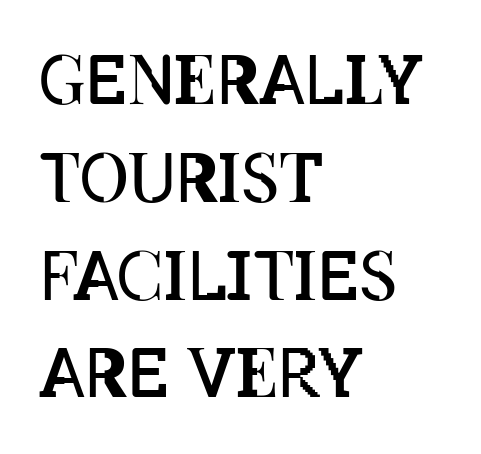
Q: Is the text bold? A: No.
Q: Is the text italic (slanted)? A: No, it is upright.
Q: Is the text underlined? A: No.
Q: How is the paragraph aligned? A: Left-aligned.
Q: Is the spacing between letters normal or unusually wide? A: Normal.
Q: Is the spacing between lines tight, normal or loose? A: Normal.
Q: Width (condensed, normal, or wide)? A: Condensed.
Q: Stroke contrast? A: Low.
Q: x-height? A: Large.
Q: Monospaced? A: No.
